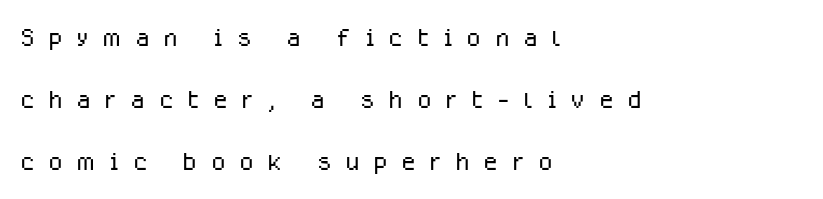
The image shows 34 px light sans-serif type, upright; set left-aligned, line spacing 1.82x, unusually wide letter spacing (+0.39 em), not underlined; low stroke contrast and a medium x-height.
